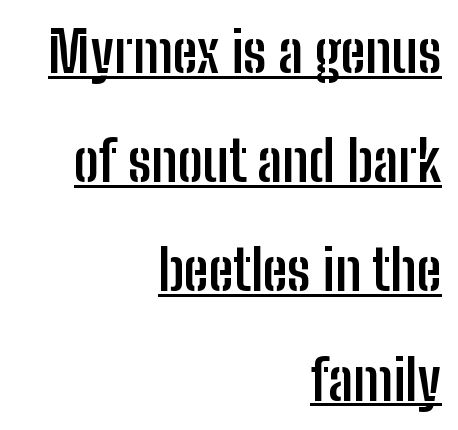
Each word holds together tightly as a unit, with standard inter-letter gaps. Does the copy run flush right? Yes — the right margin is perfectly even. The vertical gap from one line to the next is large. This is sans-serif lettering, the kind often seen on screens and signage.
